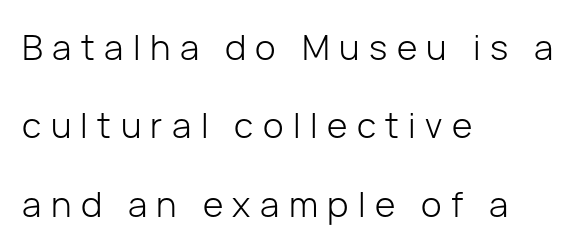
Unlike a traditional serif, this face leaves its strokes unadorned. Line spacing here is loose. Looks like regular typesetting: each glyph gets only the width it needs. The typeface has the unassuming heft of standard copy or less. Glance below the letters and you will spot only blank space.
